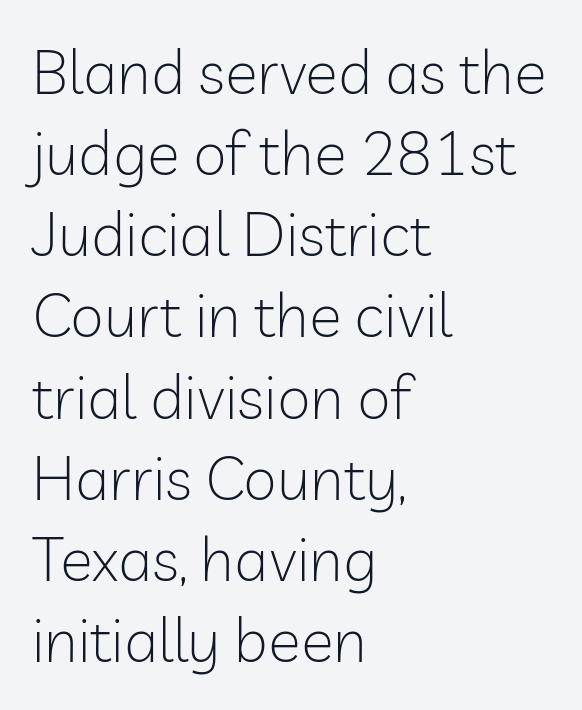
Words float on clear page, feet unadorned. Baseline-to-baseline distance is the conventional proportion of letter height. Is this a fixed-width face? No — the glyphs have proportional, varying widths. Posture: straight, roman, zero tilt.
